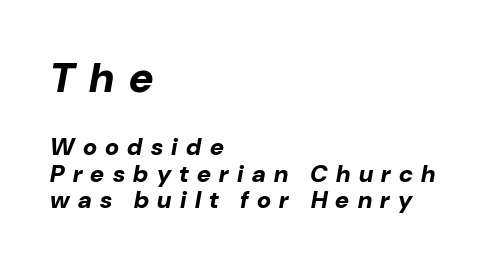
{"italic": "yes", "lean": "right", "slant_degrees": 10, "bold": "yes", "weight": "bold", "width": "normal", "stroke_contrast": "low", "x_height": "medium", "monospaced": "no", "underline": "no", "align": "left", "line_spacing": "tight", "line_spacing_ratio": 1.12, "letter_spacing": "wide", "letter_spacing_em": 0.35, "larger_block": "first", "size_ratio": 1.75, "glyph_px": 42}
